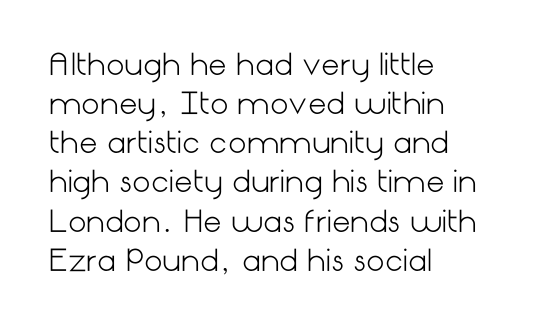
The image shows 29 px light sans-serif type, upright; set left-aligned, normal line spacing (1.35x), normal letter spacing, not underlined; low stroke contrast and a medium x-height.
